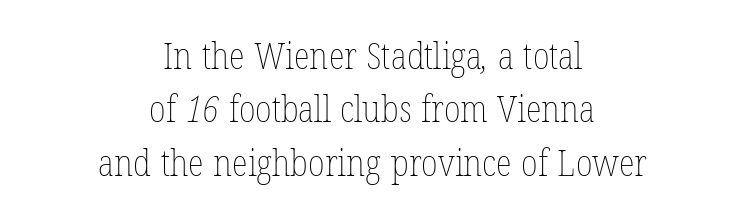
In CSS terms this would be text-align: center. A typesetter would call this proportional, since set widths differ per character. Evenly set lines give the paragraph a standard silhouette. Descenders are the only things crossing below the line. Heaviness? Minimal to ordinary, like unemphasized prose. Honestly, the letter spacing is just normal — you wouldn't notice it.
